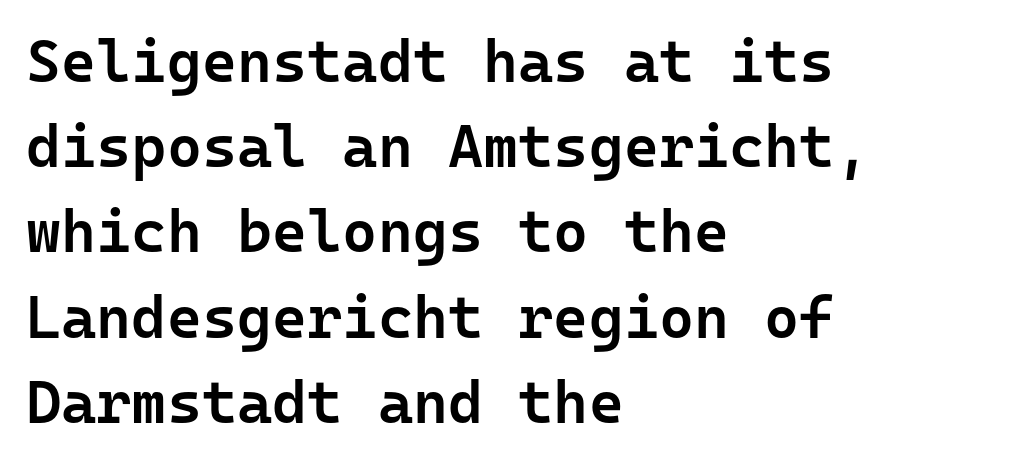
The font family rendered here belongs to the sans-serif group. Regular leading. The setting favours the left margin, as ordinary paragraphs usually do. Tracking here is standard; glyphs follow each other at the usual distance. Notice how the stems are strictly vertical — no italics here.
